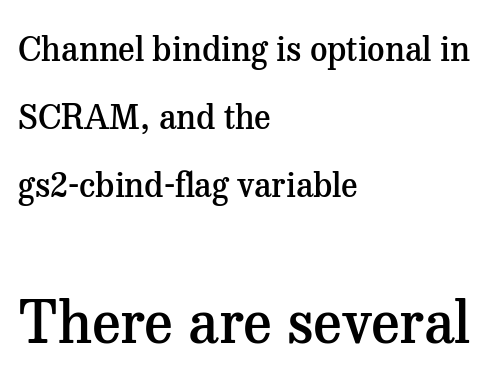
In terms of posture, this sample is upright. You could not count columns in this text — the font is proportionally spaced. The passage shown begins with its smaller block and ends with its larger one. The characters look somewhat weighty, a semibold short of true bold. Are there feet on the stems? There are — it's a serif.
